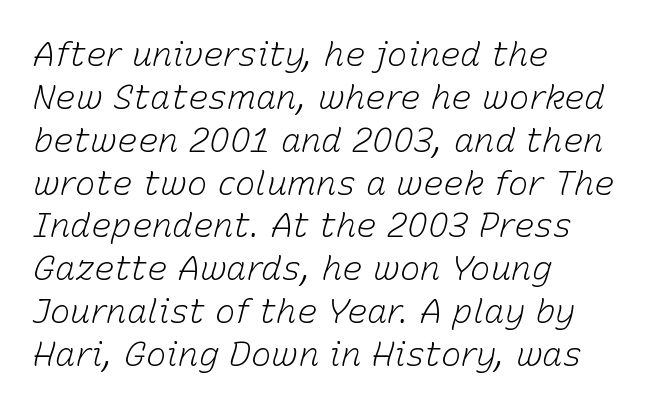
{"italic": "yes", "lean": "right", "slant_degrees": 15, "bold": "no", "weight": "light", "width": "normal", "stroke_contrast": "low", "x_height": "medium", "monospaced": "no", "underline": "no", "align": "left", "line_spacing": "normal", "line_spacing_ratio": 1.26, "letter_spacing": "normal", "letter_spacing_em": 0.0, "glyph_px": 34}
